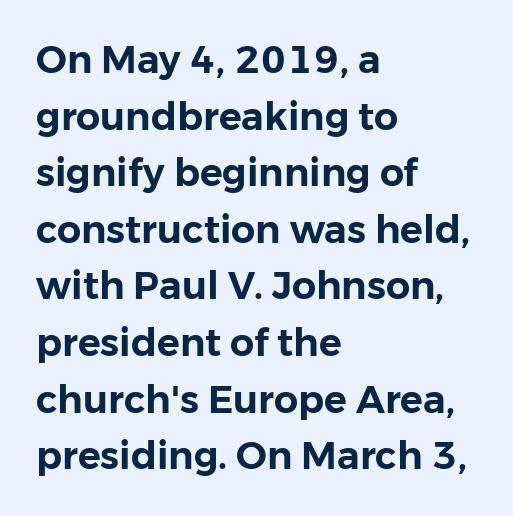
{"serif": "no", "italic": "no", "width": "normal", "stroke_contrast": "low", "x_height": "medium", "monospaced": "no", "underline": "no", "align": "left", "line_spacing": "normal", "line_spacing_ratio": 1.49, "letter_spacing": "normal", "letter_spacing_em": 0.0, "glyph_px": 38}
